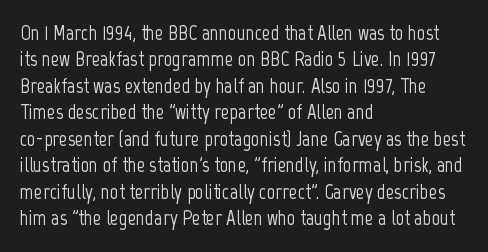
Q: Is the text italic (slanted)? A: No, it is upright.
Q: Is the text underlined? A: No.
Q: How is the paragraph aligned? A: Left-aligned.
Q: Is the spacing between letters normal or unusually wide? A: Normal.
Q: Is the spacing between lines tight, normal or loose? A: Normal.
